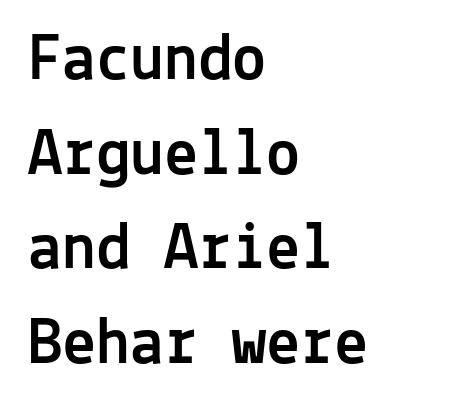
The image shows 68 px sans-serif type, upright, monospaced; set left-aligned, normal line spacing (1.39x), normal letter spacing, not underlined; a medium x-height.
